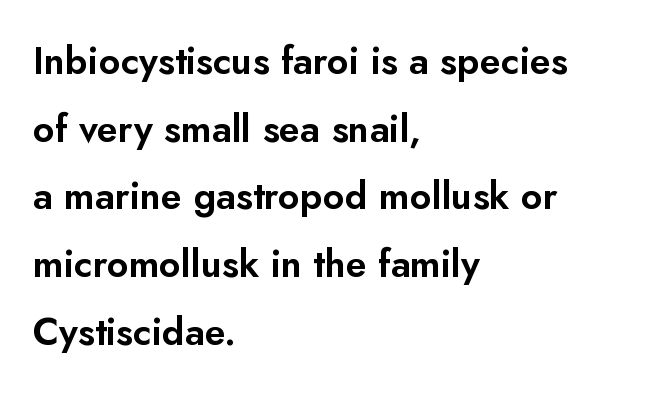
You could call the tracking neutral — neither tight nor loose. The lines are quadded left. Do the characters align in a grid? No, the font is proportional. Observe the absence of serifs on each vertical stroke in this sample.
